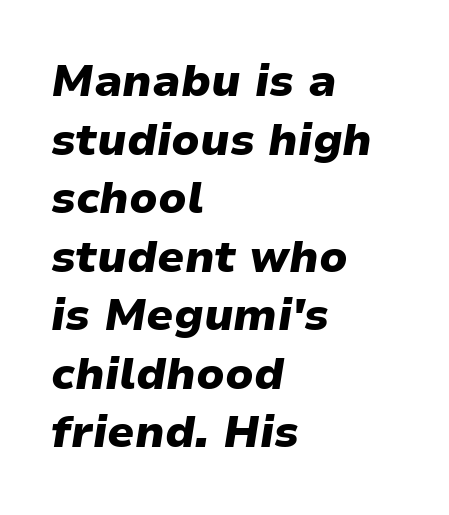
In terms of posture, this sample is oblique. Stroke thickness is high; the sample reads as a true bold. Notice how the passage keeps a crisp vertical edge on the left only. How are the letters spaced? Ordinarily, with no added tracking. The passage shown is not underscored anywhere.
